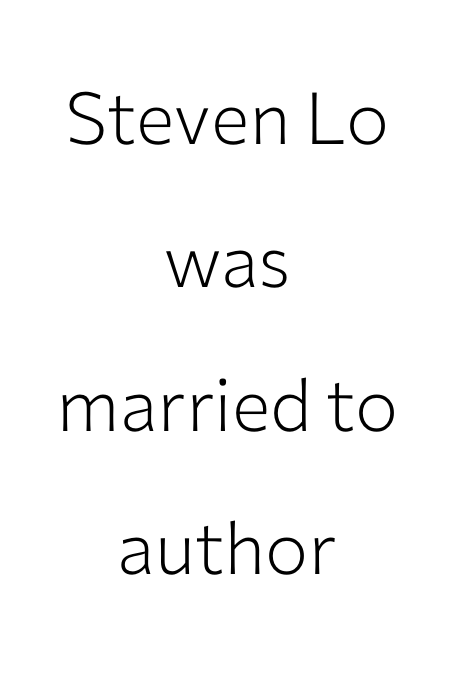
Q: Is the text bold? A: No.
Q: Is the text italic (slanted)? A: No, it is upright.
Q: Is the typeface a serif or a sans-serif typeface? A: Sans-serif.
Q: Is the text underlined? A: No.
Q: How is the paragraph aligned? A: Centered.
Q: Is the spacing between letters normal or unusually wide? A: Normal.
Q: Is the spacing between lines tight, normal or loose? A: Loose.
Q: Width (condensed, normal, or wide)? A: Normal.
Q: Stroke contrast? A: Low.
Q: x-height? A: Medium.
Q: Monospaced? A: No.
